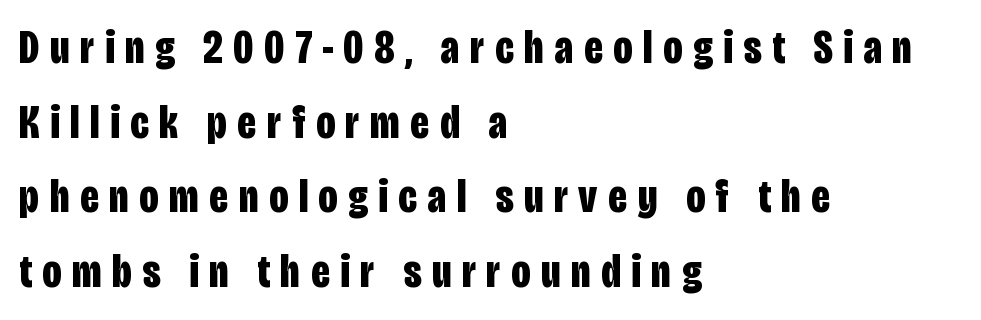
Look at the stroke-to-counter ratio: heavy, a bold. Reading down the column, the eye jumps a familiar distance to each next line. Any mark beneath the type? The region is blank. Glyph-to-glyph distance is far greater than everyday printed text. The paragraph shown leans on its left margin. Ascenders rise straight up at ninety degrees.
